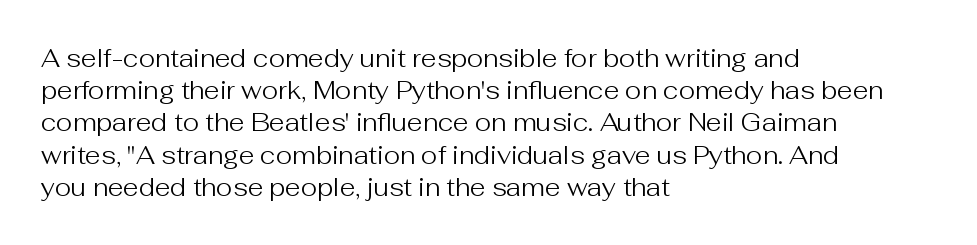
{"italic": "no", "bold": "no", "underline": "no", "align": "left", "line_spacing": "normal", "line_spacing_ratio": 1.29, "letter_spacing": "normal", "letter_spacing_em": 0.0, "glyph_px": 25}
